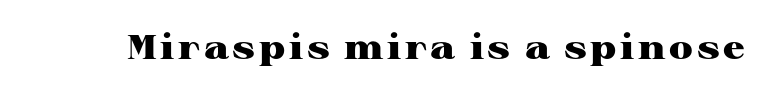
Every stem runs plumb, perpendicular to the baseline. Character widths vary here, with narrow letters taking less room than wide ones. The zone under the glyphs is completely vacant. Old-style or modern, the face here clearly has serifs. The passage shown is emphatically bold.
